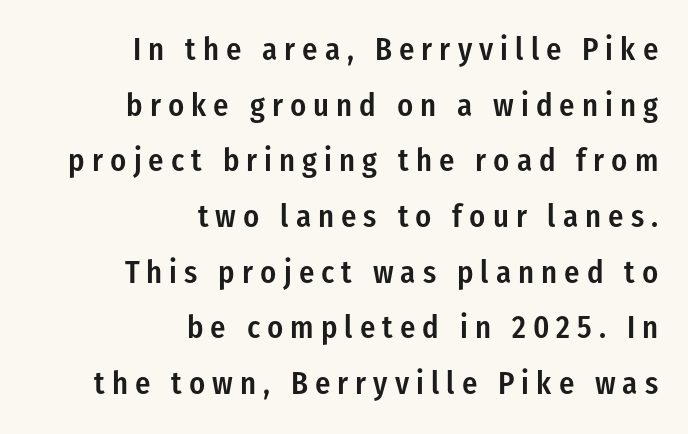
{"serif": "no", "italic": "no", "bold": "semi", "weight": "semibold", "width": "condensed", "stroke_contrast": "low", "x_height": "medium", "monospaced": "no", "underline": "no", "align": "right", "line_spacing_ratio": 1.74, "letter_spacing": "wide", "letter_spacing_em": 0.22, "glyph_px": 32}
